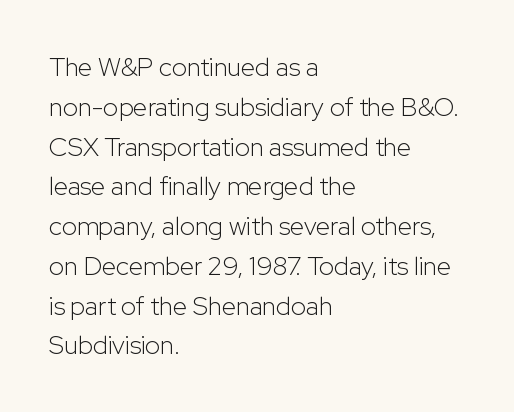
Nobody touched the tracking dial on this one. Line starts are locked; line ends wander. The block of text has a typical density, with ordinary space between rows. The glyphs are unaccompanied by any horizontal stroke below them. Notice how the stems are strictly vertical — no italics here. These glyphs show unthickened strokes, regular width or finer.
